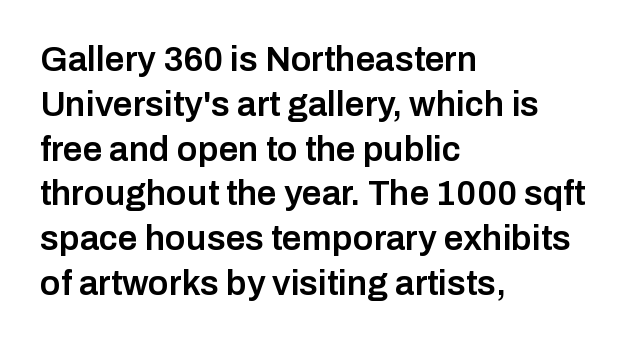
{"serif": "no", "italic": "no", "bold": "semi", "weight": "semibold", "width": "normal", "stroke_contrast": "low", "x_height": "medium", "monospaced": "no", "underline": "no", "align": "left", "line_spacing": "normal", "line_spacing_ratio": 1.28, "letter_spacing": "normal", "letter_spacing_em": 0.0, "glyph_px": 35}
